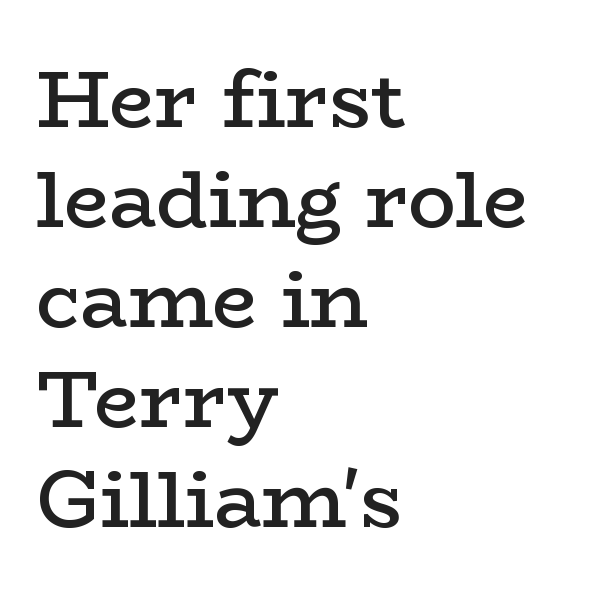
{"serif": "yes", "italic": "no", "bold": "semi", "weight": "semibold", "width": "wide", "stroke_contrast": "low", "x_height": "medium", "monospaced": "no", "underline": "no", "align": "left", "line_spacing": "normal", "line_spacing_ratio": 1.25, "letter_spacing": "normal", "letter_spacing_em": 0.0, "glyph_px": 80}
